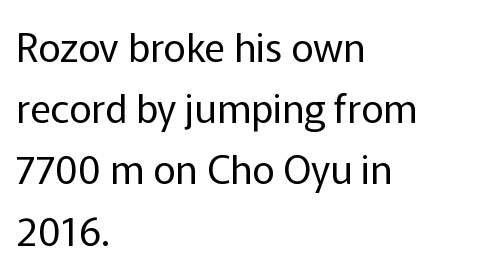
Q: Is the text bold? A: No.
Q: Is the text italic (slanted)? A: No, it is upright.
Q: Is the typeface a serif or a sans-serif typeface? A: Sans-serif.
Q: Is the text underlined? A: No.
Q: How is the paragraph aligned? A: Left-aligned.
Q: Is the spacing between letters normal or unusually wide? A: Normal.
Q: Is the spacing between lines tight, normal or loose? A: Normal.
Q: Width (condensed, normal, or wide)? A: Normal.
Q: Stroke contrast? A: Low.
Q: x-height? A: Medium.
Q: Monospaced? A: No.
